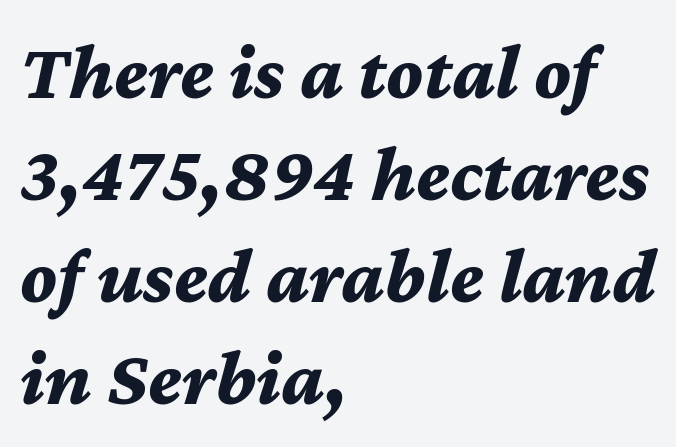
{"italic": "yes", "lean": "right", "slant_degrees": 12, "bold": "yes", "weight": "bold", "width": "normal", "stroke_contrast": "medium", "x_height": "medium", "monospaced": "no", "underline": "no", "align": "left", "line_spacing": "normal", "line_spacing_ratio": 1.29, "letter_spacing": "normal", "letter_spacing_em": 0.0, "glyph_px": 79}
